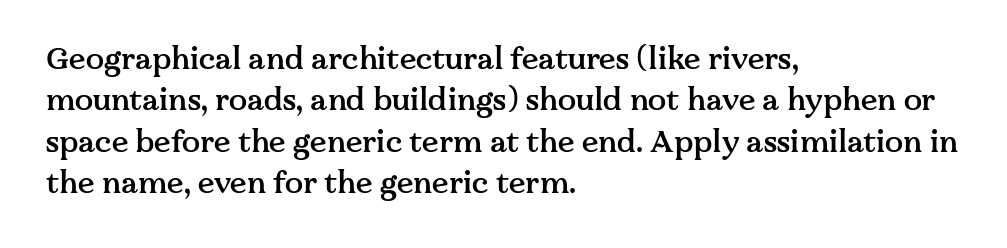
The image shows 30 px semibold serif type, upright; set left-aligned, normal line spacing (1.38x), normal letter spacing, not underlined; medium stroke contrast and a medium x-height.
